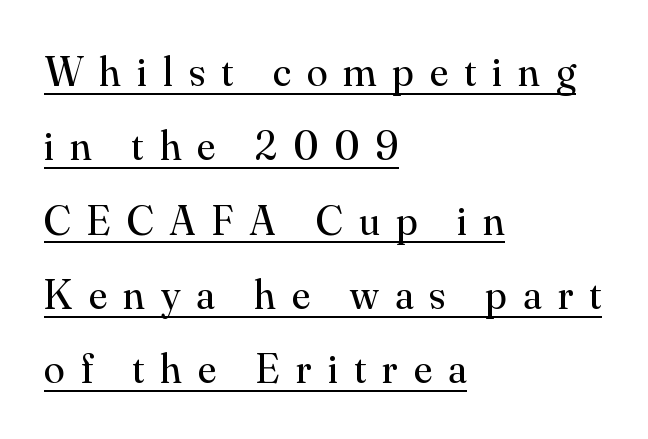
{"serif": "yes", "italic": "no", "bold": "no", "weight": "regular", "width": "normal", "stroke_contrast": "medium", "x_height": "small", "monospaced": "no", "underline": "yes", "align": "left", "line_spacing_ratio": 1.77, "letter_spacing": "wide", "letter_spacing_em": 0.39, "glyph_px": 42}
